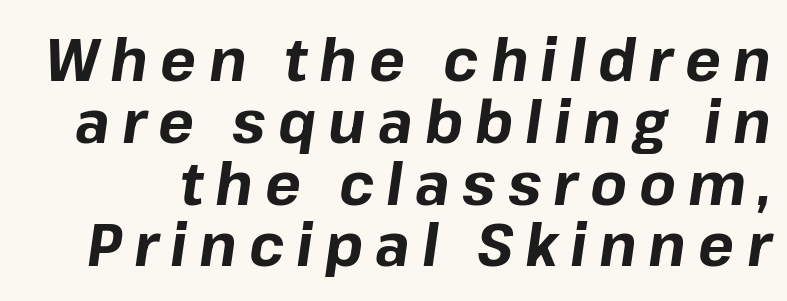
{"italic": "yes", "lean": "right", "slant_degrees": 8, "bold": "yes", "weight": "bold", "width": "normal", "stroke_contrast": "low", "x_height": "medium", "monospaced": "no", "underline": "no", "line_spacing": "tight", "line_spacing_ratio": 1.03, "letter_spacing": "wide", "letter_spacing_em": 0.2, "glyph_px": 60}
